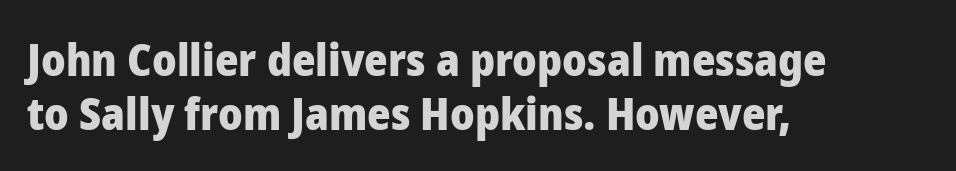
{"serif": "no", "italic": "no", "bold": "yes", "weight": "heavy", "width": "normal", "stroke_contrast": "low", "x_height": "medium", "monospaced": "no", "underline": "no", "align": "left", "line_spacing_ratio": 1.2, "letter_spacing": "normal", "letter_spacing_em": 0.0, "glyph_px": 45}
